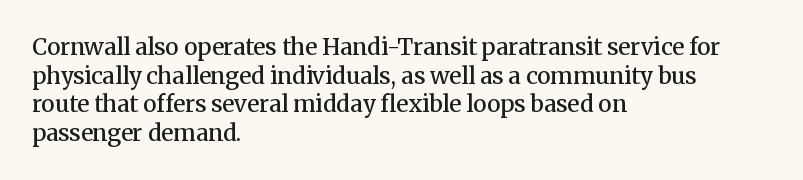
The image shows 23 px text type, upright; set left-aligned, line spacing 1.24x, normal letter spacing, not underlined.
